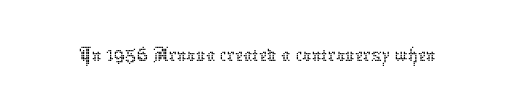
{"italic": "no", "bold": "no", "weight": "thin", "width": "normal", "stroke_contrast": "low", "x_height": "medium", "monospaced": "no", "underline": "no", "letter_spacing": "normal", "letter_spacing_em": 0.0, "glyph_px": 45}
